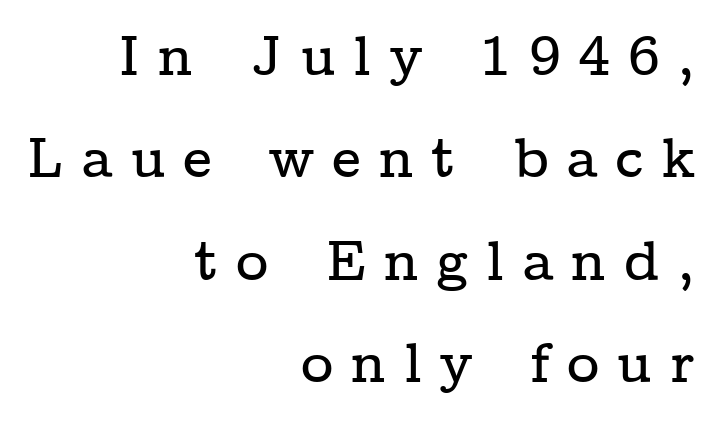
The image shows 56 px wide serif type, upright; set right-aligned, line spacing 1.83x, unusually wide letter spacing (+0.31 em), not underlined; low stroke contrast and a medium x-height.
